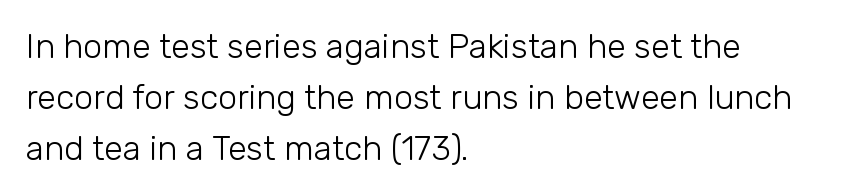
The image shows 34 px light sans-serif type, upright; set left-aligned, normal line spacing (1.5x), normal letter spacing, not underlined; low stroke contrast and a medium x-height.
